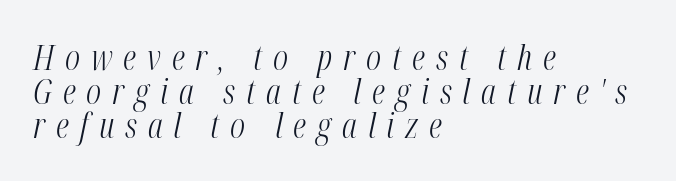
The image shows 34 px light, condensed type, italic (leaning right); set left-aligned, tight line spacing (1.0x), unusually wide letter spacing (+0.32 em), not underlined; medium stroke contrast and a medium x-height.
